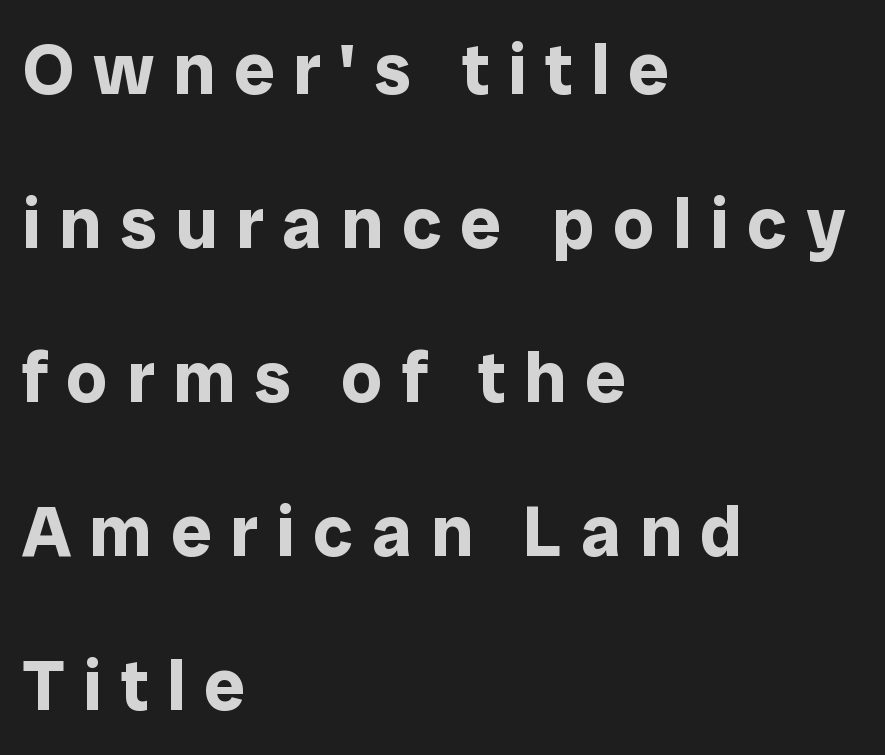
The letters are spread apart with noticeably loose tracking. The rendering shows plain stroke endings on the letterforms — a sans-serif design. Layout note: lines flush left. The leading is generous, giving the passage an open texture.
